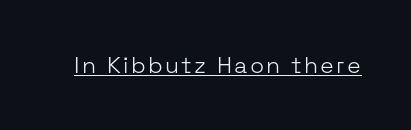
The image shows 23 px text type, upright; set underlined.
